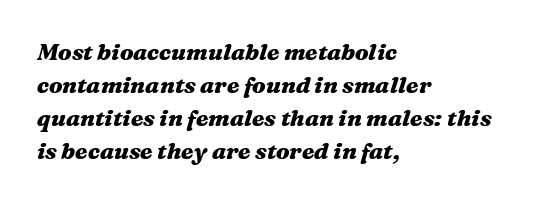
The letterforms sit shoulder to shoulder at normal distance. Notice how the stems are inclined rather than vertical — that's the hallmark of italics. Unmarked baselines from the first word to the last. Is the block centered? No — it sits flush against the left margin.
